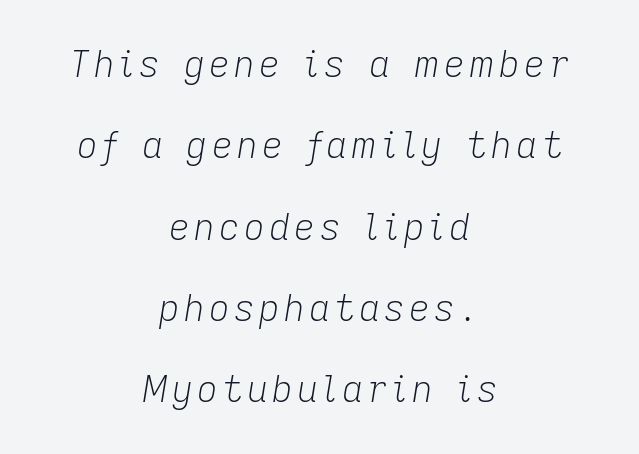
Q: Is the text bold? A: No.
Q: Is the text italic (slanted)? A: Yes, it leans right by about 9 degrees.
Q: Is the text underlined? A: No.
Q: How is the paragraph aligned? A: Centered.
Q: Is the spacing between lines tight, normal or loose? A: Loose.
Q: Width (condensed, normal, or wide)? A: Normal.
Q: Stroke contrast? A: Low.
Q: x-height? A: Medium.
Q: Monospaced? A: No.
